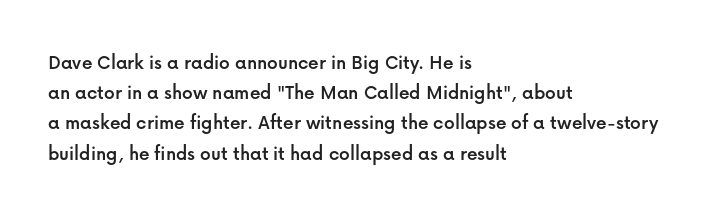
{"italic": "no", "underline": "no", "align": "left", "line_spacing": "normal", "line_spacing_ratio": 1.44, "letter_spacing": "normal", "letter_spacing_em": 0.0, "glyph_px": 21}
